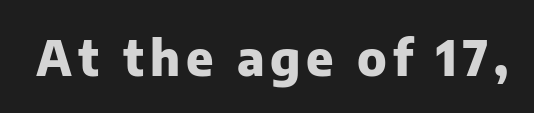
{"serif": "no", "italic": "no", "bold": "yes", "weight": "heavy", "width": "normal", "stroke_contrast": "low", "x_height": "medium", "monospaced": "no", "underline": "no", "glyph_px": 48}
